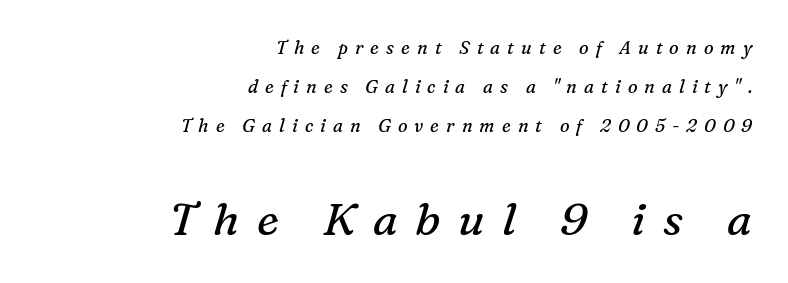
Q: Is the text bold? A: No.
Q: Is the text italic (slanted)? A: Yes, it leans right by about 16 degrees.
Q: Is the typeface a serif or a sans-serif typeface? A: Serif.
Q: Is the text underlined? A: No.
Q: How is the paragraph aligned? A: Right-aligned.
Q: Is the spacing between letters normal or unusually wide? A: Unusually wide.
Q: Is the spacing between lines tight, normal or loose? A: Loose.
Q: Which block of text is set in a larger size, the first (top) or the second (bottom)? A: The second (bottom) one.
Q: Width (condensed, normal, or wide)? A: Normal.
Q: Stroke contrast? A: Medium.
Q: x-height? A: Medium.
Q: Monospaced? A: No.
